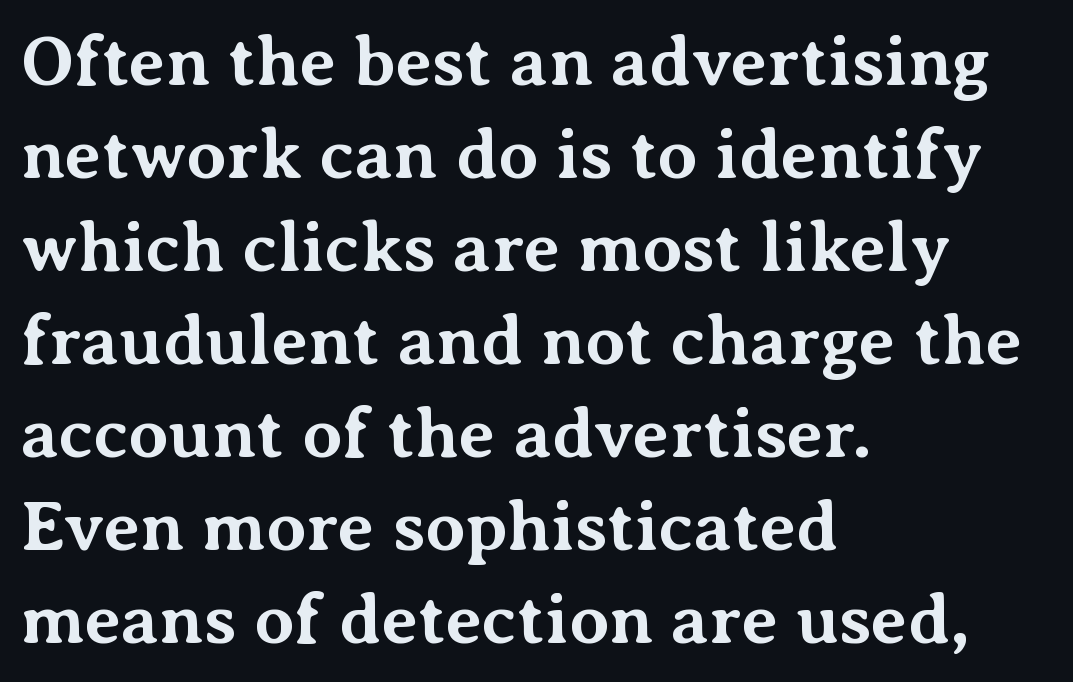
The typography opts for an upright posture over an oblique one. Reading down the block, your eye returns to a fixed left position each line. Glance below the letters and you will spot only blank space. Do the characters align in a grid? No, the font is proportional. Vertically, the passage feels balanced, rows spaced as you'd expect. Heft: maximum for text — a bold.
